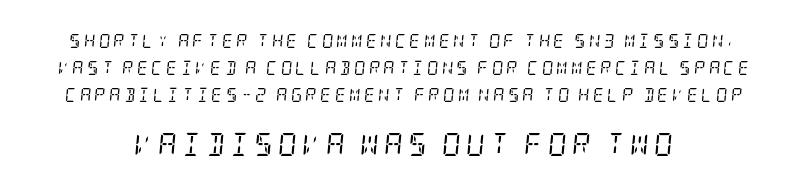
Q: Is the text bold? A: No.
Q: Is the text italic (slanted)? A: Yes, it leans right by about 5 degrees.
Q: Is the text underlined? A: No.
Q: How is the paragraph aligned? A: Centered.
Q: Is the spacing between letters normal or unusually wide? A: Unusually wide.
Q: Is the spacing between lines tight, normal or loose? A: Loose.
Q: Which block of text is set in a larger size, the first (top) or the second (bottom)? A: The second (bottom) one.
